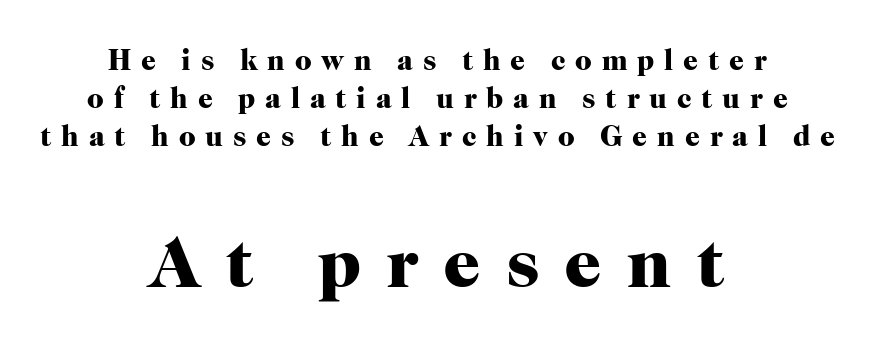
Q: Is the text bold? A: Yes.
Q: Is the text italic (slanted)? A: No, it is upright.
Q: Is the typeface a serif or a sans-serif typeface? A: Serif.
Q: Is the text underlined? A: No.
Q: How is the paragraph aligned? A: Centered.
Q: Is the spacing between letters normal or unusually wide? A: Unusually wide.
Q: Is the spacing between lines tight, normal or loose? A: Normal.
Q: Which block of text is set in a larger size, the first (top) or the second (bottom)? A: The second (bottom) one.
Q: Width (condensed, normal, or wide)? A: Normal.
Q: Stroke contrast? A: High.
Q: x-height? A: Medium.
Q: Monospaced? A: No.
